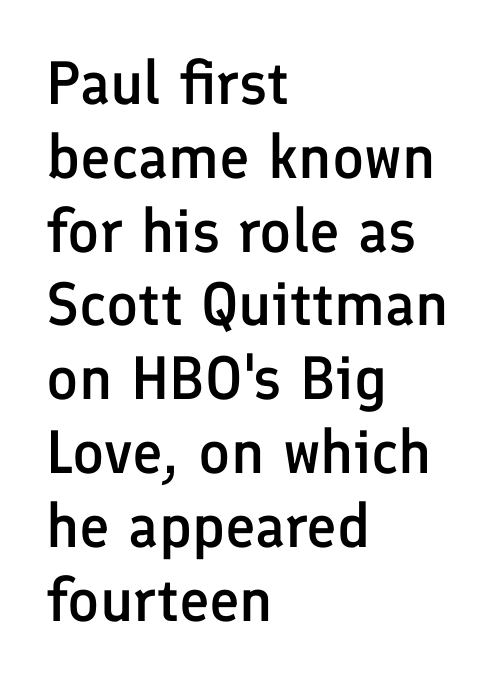
{"serif": "no", "italic": "no", "bold": "semi", "weight": "semibold", "width": "normal", "stroke_contrast": "low", "x_height": "medium", "monospaced": "no", "underline": "no", "align": "left", "line_spacing_ratio": 1.21, "letter_spacing": "normal", "letter_spacing_em": 0.0, "glyph_px": 61}
